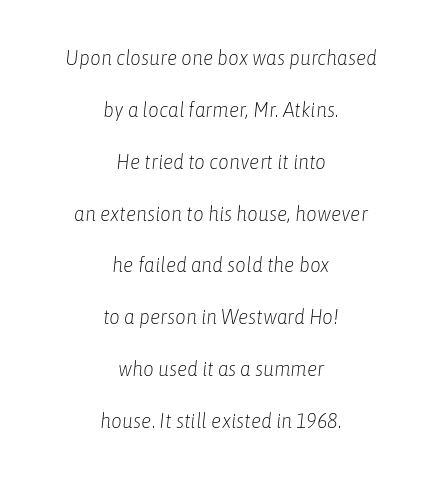
Q: Is the text bold? A: No.
Q: Is the text italic (slanted)? A: Yes, it leans right by about 6 degrees.
Q: Is the text underlined? A: No.
Q: How is the paragraph aligned? A: Centered.
Q: Is the spacing between letters normal or unusually wide? A: Normal.
Q: Is the spacing between lines tight, normal or loose? A: Loose.
